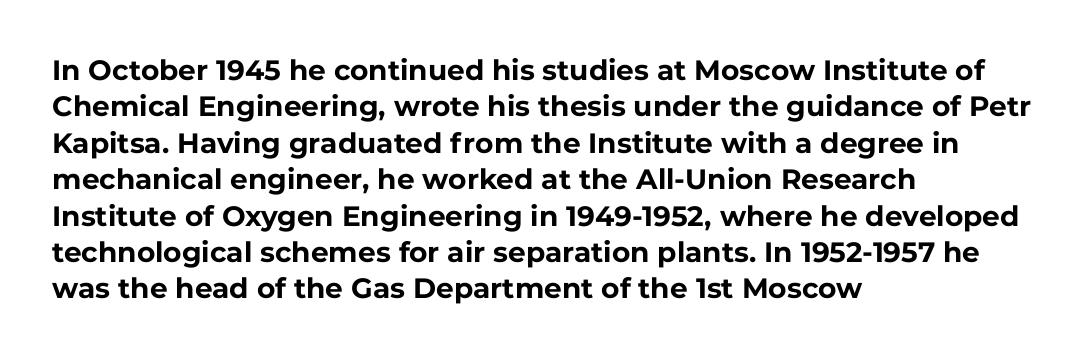
The image shows 28 px bold sans-serif type, upright; set left-aligned, normal line spacing (1.3x), normal letter spacing, not underlined; low stroke contrast and a medium x-height.
